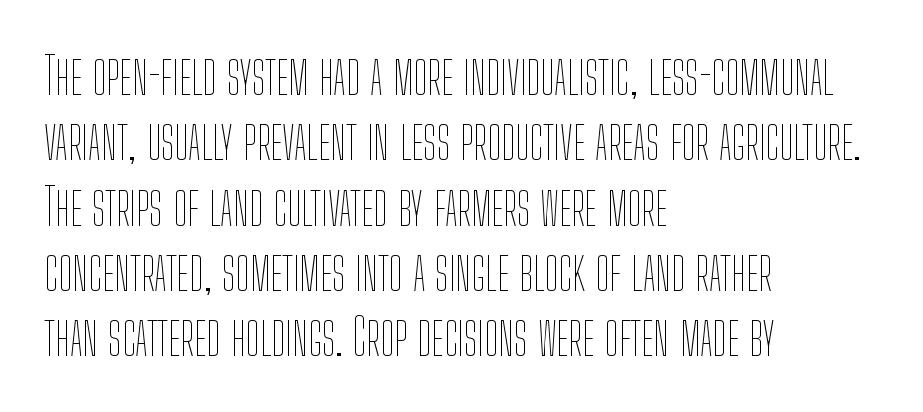
Q: Is the text bold? A: No.
Q: Is the text italic (slanted)? A: No, it is upright.
Q: Is the text underlined? A: No.
Q: How is the paragraph aligned? A: Left-aligned.
Q: Is the spacing between letters normal or unusually wide? A: Normal.
Q: Is the spacing between lines tight, normal or loose? A: Normal.
Q: Width (condensed, normal, or wide)? A: Condensed.
Q: Stroke contrast? A: Low.
Q: x-height? A: Medium.
Q: Monospaced? A: No.
